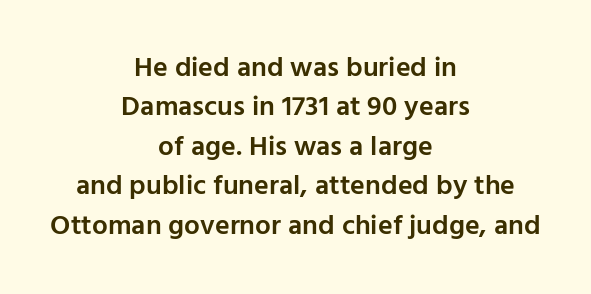
The image shows 28 px semibold sans-serif type, upright; set centered, normal line spacing (1.41x), normal letter spacing, not underlined; low stroke contrast and a medium x-height.
